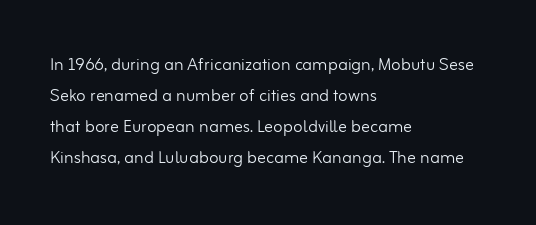
The words here are not underlined. Default kerning and tracking; the words read as compact shapes. The paragraph shown leans on its left margin. Posture: straight, roman, zero tilt. Vertical stems look standard width or narrower in stroke. Vertical spacing — default.
